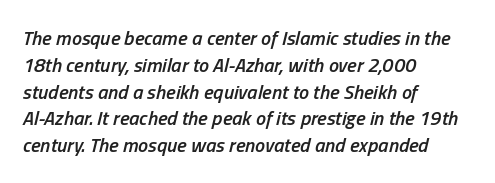
Quick note: italic. Regarding leading, the lines here are spaced in the standard way. Summary of weight: moderately heavy, a semibold. The space beneath each line is pristine and unruled.
